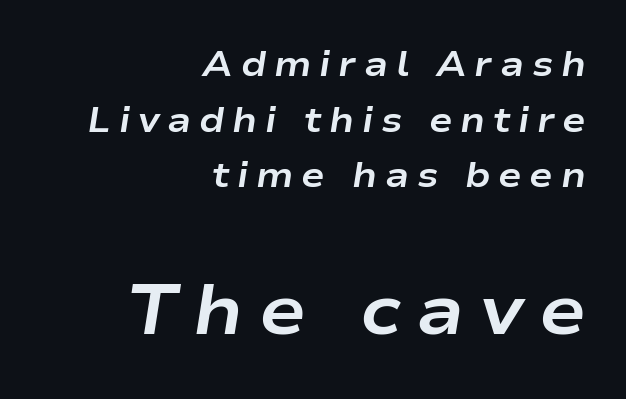
The passage shown is not underscored anywhere. The space between consecutive lines is moderate. Observe the wide spacing: letters keep a clear distance from each other. Emphasis-style slanted type is in use.
